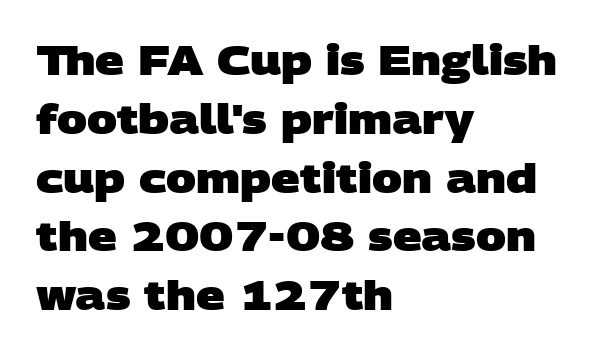
This sample has the flowing, uneven cadence of proportional lettering. The type is set solid horizontally, with unmodified tracking. Lines of text with bare space underneath. One glance says typical: line gaps are just what's usual.
